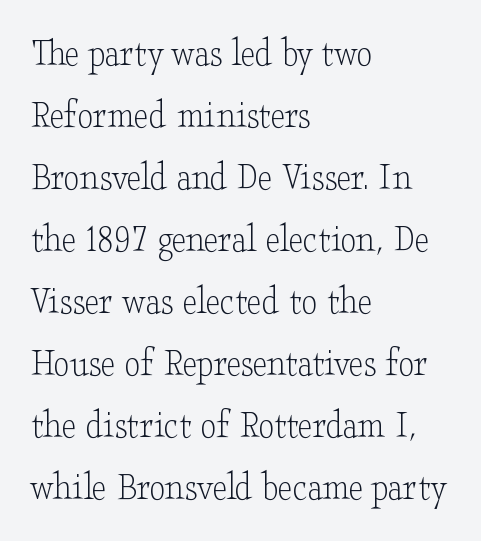
Q: Is the text bold? A: No.
Q: Is the text italic (slanted)? A: No, it is upright.
Q: Is the typeface a serif or a sans-serif typeface? A: Serif.
Q: Is the text underlined? A: No.
Q: How is the paragraph aligned? A: Left-aligned.
Q: Is the spacing between letters normal or unusually wide? A: Normal.
Q: Is the spacing between lines tight, normal or loose? A: Normal.
Q: Width (condensed, normal, or wide)? A: Wide.
Q: Stroke contrast? A: Low.
Q: x-height? A: Small.
Q: Monospaced? A: No.
